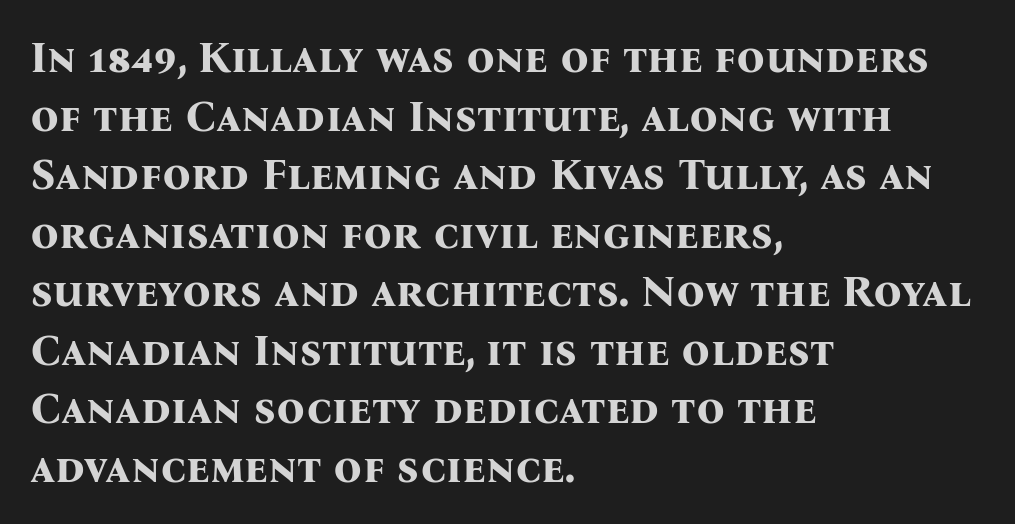
The image shows 44 px bold serif type, upright; set left-aligned, normal line spacing (1.33x), normal letter spacing, not underlined; medium stroke contrast and a medium x-height.
